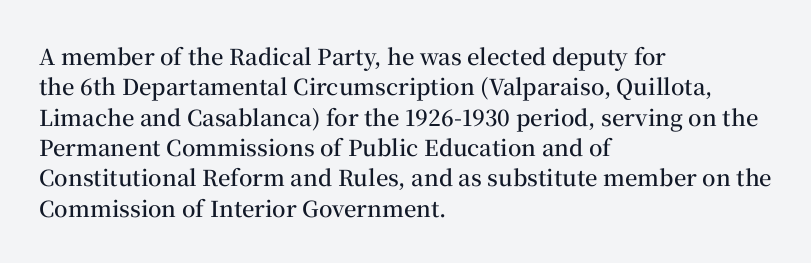
The image shows 22 px text type, upright; set left-aligned, normal line spacing (1.38x), normal letter spacing, not underlined.
